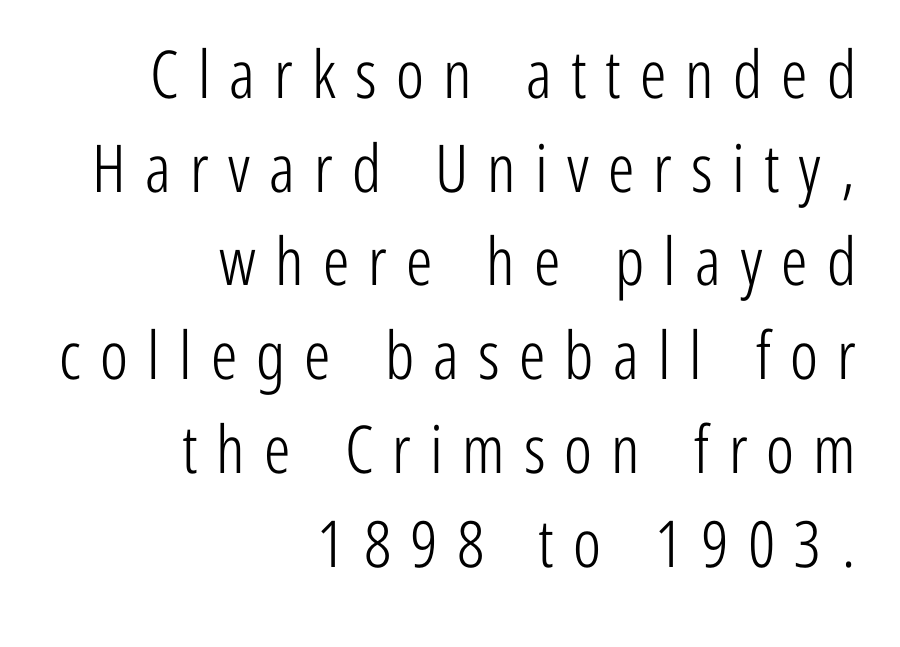
Are there feet on the stems? There aren't — it's a sans. The line texture is sparse and dotted thanks to wide tracking. The foot of each line stays bare and open. A typesetter would call this proportional, since set widths differ per character. Leading matches the norm, producing a regular column. The lines in this sample share a right terminus and differ only in where they begin.
